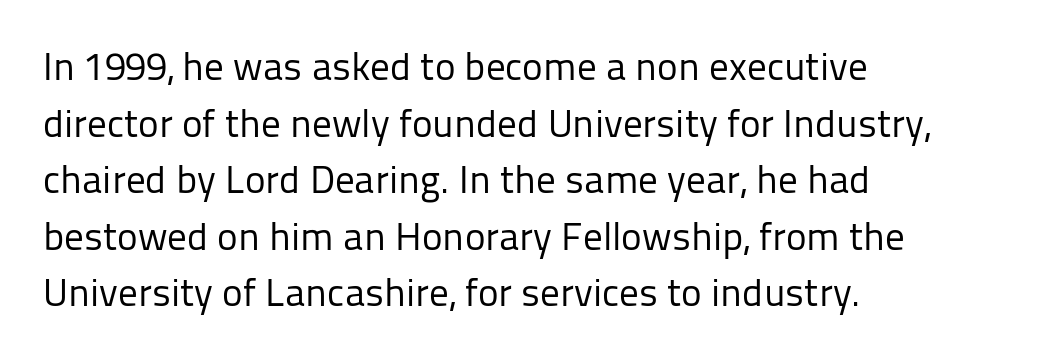
{"serif": "no", "italic": "no", "bold": "no", "weight": "regular", "width": "normal", "stroke_contrast": "low", "x_height": "medium", "monospaced": "no", "underline": "no", "align": "left", "line_spacing": "normal", "line_spacing_ratio": 1.45, "letter_spacing": "normal", "letter_spacing_em": 0.0, "glyph_px": 39}
